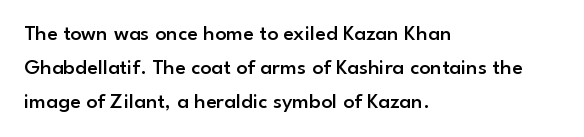
Notice how the stems are strictly vertical — no italics here. The passage shown has conventional tracking throughout. As a designer I'd log this as weight 600, semibold. Line beginnings align vertically; line endings do not.
